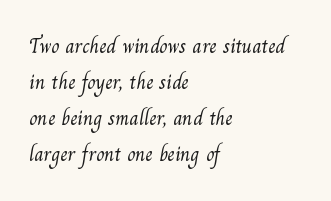
The horizontal fit of the characters is conventional and even. Bare-footed words on every line. The font is comparable to plain body text, perhaps lighter. The rag falls on the right side of this text block.
